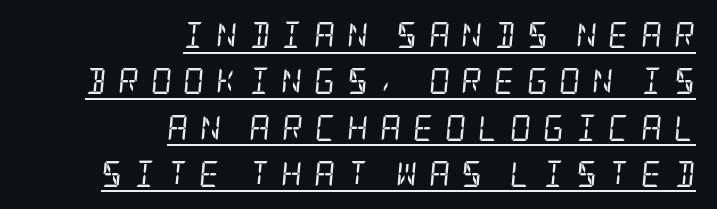
The passage is arranged like a letterhead date or caption credit — flush right. Underlined type. Weight: regular or lighter. The whole block is typeset with a tilt. What stands out about the letter spacing? Its width — letters are far apart.
